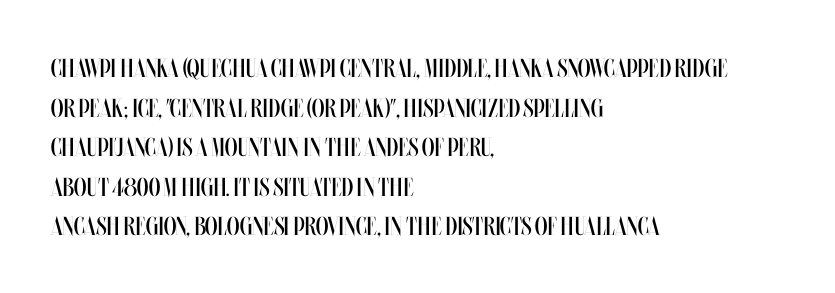
Q: Is the text bold? A: No.
Q: Is the text italic (slanted)? A: No, it is upright.
Q: Is the text underlined? A: No.
Q: How is the paragraph aligned? A: Left-aligned.
Q: Is the spacing between letters normal or unusually wide? A: Normal.
Q: Is the spacing between lines tight, normal or loose? A: Normal.
